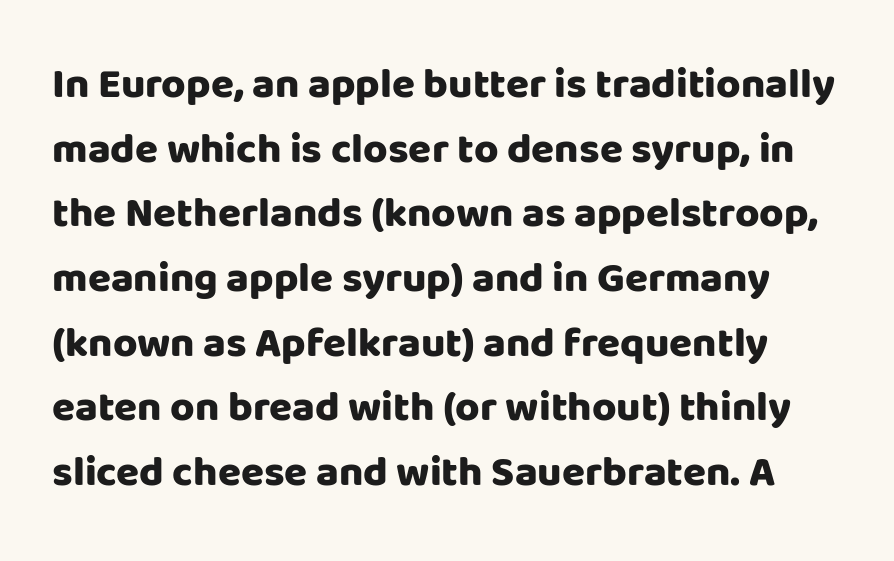
The image shows 42 px heavy sans-serif type, upright; set normal line spacing (1.54x), normal letter spacing, not underlined; low stroke contrast and a large x-height.
